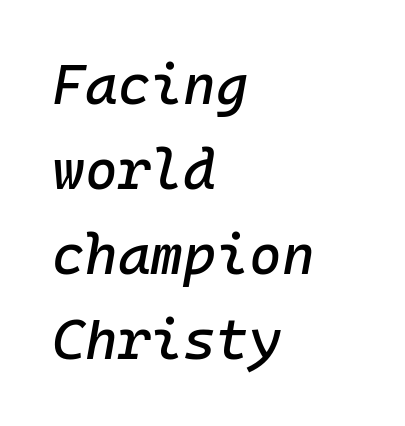
{"italic": "yes", "lean": "right", "slant_degrees": 10, "width": "normal", "stroke_contrast": "low", "x_height": "medium", "monospaced": "yes", "underline": "no", "align": "left", "line_spacing": "normal", "line_spacing_ratio": 1.52, "letter_spacing": "normal", "letter_spacing_em": 0.0, "glyph_px": 56}
